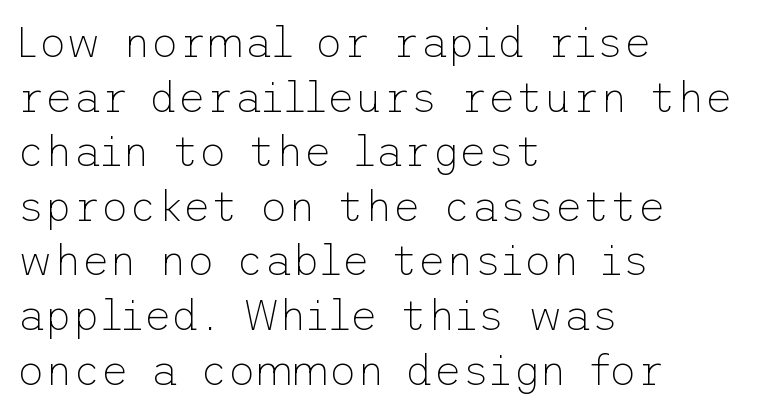
Decoration check: the copy has no underline. Observe the ordinary spacing: letters are neighbours, not strangers. This is the regular roman posture of the typeface. The vertical gap from one line to the next is medium.
